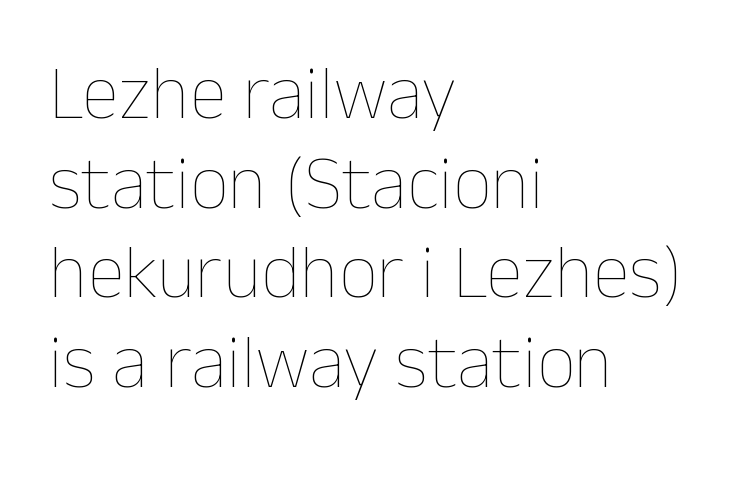
The image shows 76 px thin type, upright; set left-aligned, line spacing 1.18x, normal letter spacing, not underlined; low stroke contrast and a medium x-height.
